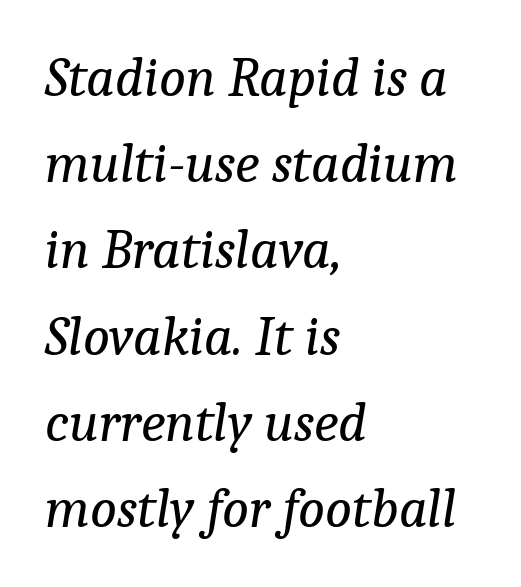
The image shows 56 px regular-weight serif type, italic (leaning right); set left-aligned, normal line spacing (1.54x), normal letter spacing, not underlined; low stroke contrast and a medium x-height.
